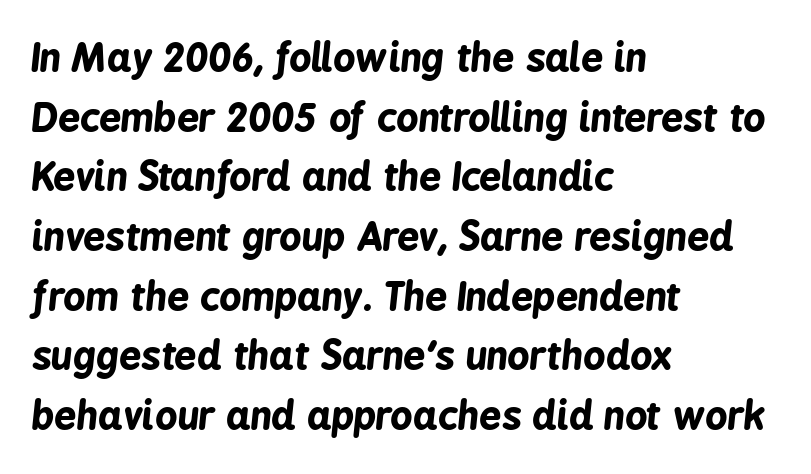
{"italic": "yes", "lean": "right", "slant_degrees": 6, "bold": "yes", "weight": "bold", "width": "condensed", "stroke_contrast": "low", "x_height": "medium", "monospaced": "no", "underline": "no", "align": "left", "line_spacing": "normal", "line_spacing_ratio": 1.53, "letter_spacing": "normal", "letter_spacing_em": 0.0, "glyph_px": 39}
